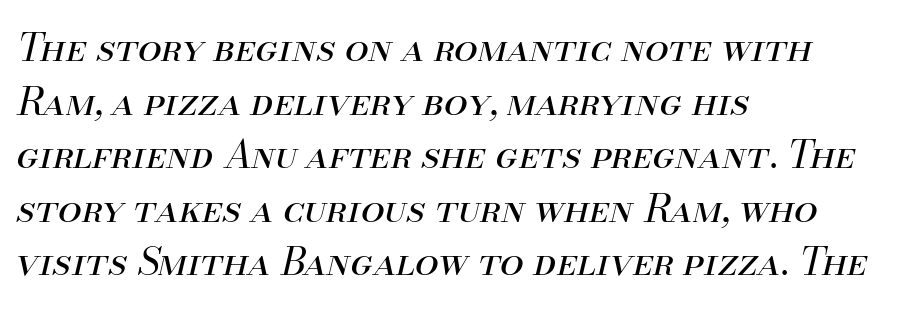
{"italic": "yes", "lean": "right", "slant_degrees": 13, "bold": "no", "weight": "regular", "width": "normal", "stroke_contrast": "medium", "x_height": "small", "monospaced": "no", "underline": "no", "align": "left", "line_spacing": "normal", "line_spacing_ratio": 1.41, "letter_spacing": "normal", "letter_spacing_em": 0.0, "glyph_px": 38}
